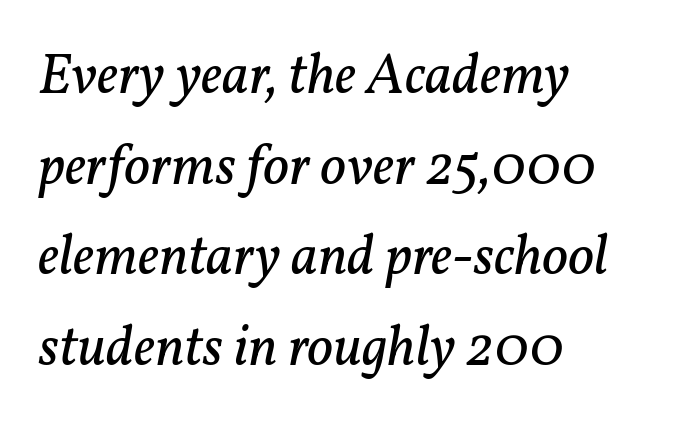
A typesetter would call this proportional, since set widths differ per character. Designer's note — italics engaged. A student would call this left alignment; a typographer would say flush left, rag right. Vertical stems look standard width or narrower in stroke. Little horizontal feet cap the strokes, marking this as serif type.
